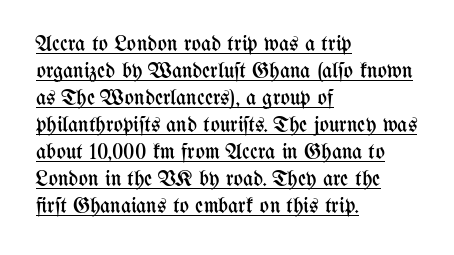
Layout note: lines flush left. The strokes carry an ordinary text weight at most. The tracking reads as untouched default to a designer's eye. The glyphs are accompanied by a horizontal stroke just below them. Ascenders rise straight up at ninety degrees.
